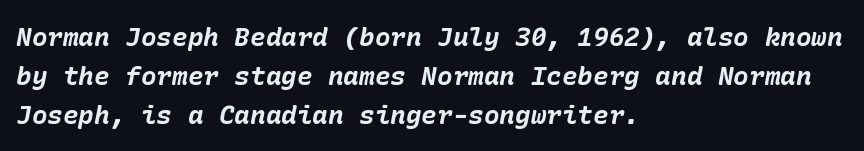
{"italic": "yes", "lean": "right", "slant_degrees": 10, "bold": "yes", "underline": "no", "align": "left", "line_spacing": "normal", "line_spacing_ratio": 1.5, "letter_spacing": "normal", "letter_spacing_em": 0.0, "glyph_px": 26}
